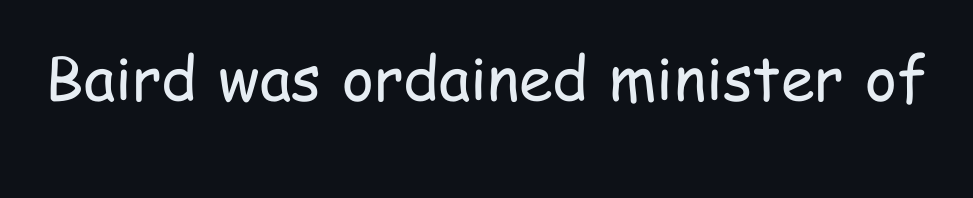
The image shows 61 px regular-weight, condensed sans-serif type, upright; set normal letter spacing, not underlined; low stroke contrast and a medium x-height.
